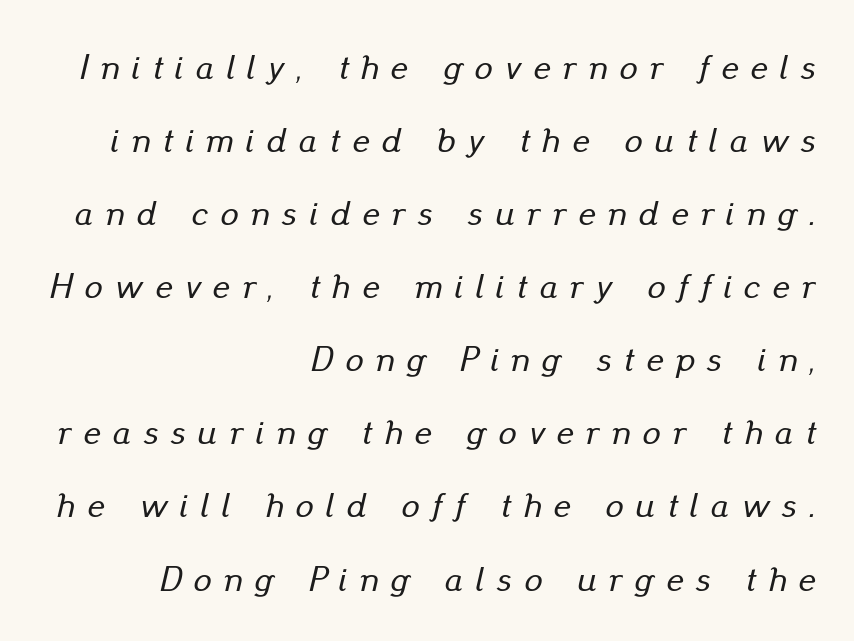
{"italic": "yes", "lean": "right", "slant_degrees": 13, "width": "normal", "stroke_contrast": "low", "x_height": "small", "monospaced": "no", "underline": "no", "align": "right", "line_spacing": "loose", "line_spacing_ratio": 2.03, "letter_spacing": "wide", "letter_spacing_em": 0.34, "glyph_px": 36}
